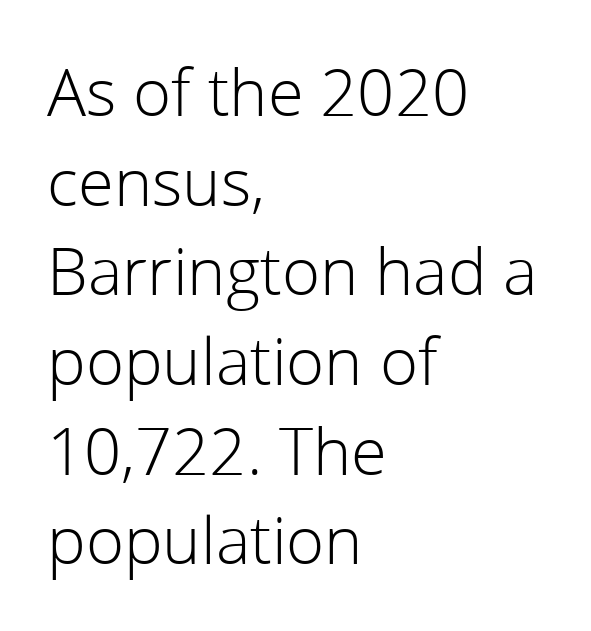
{"serif": "no", "italic": "no", "bold": "no", "weight": "light", "width": "normal", "stroke_contrast": "low", "x_height": "medium", "monospaced": "no", "underline": "no", "align": "left", "line_spacing": "normal", "line_spacing_ratio": 1.38, "letter_spacing": "normal", "letter_spacing_em": 0.0, "glyph_px": 65}
